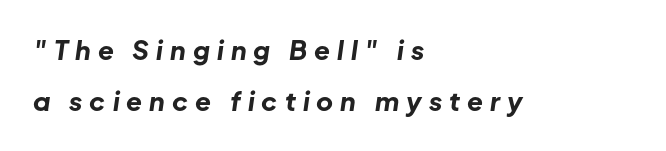
The image shows 26 px bold type, italic (leaning right); set left-aligned, loose line spacing (1.98x), unusually wide letter spacing (+0.27 em), not underlined.
